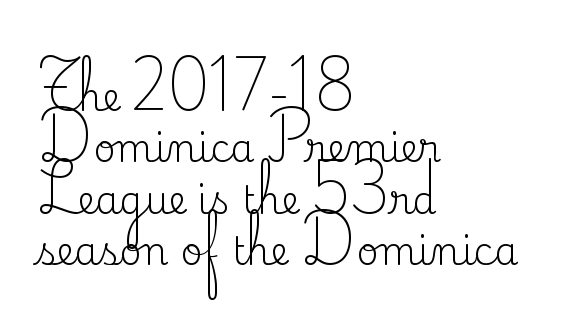
Q: Is the text bold? A: No.
Q: Is the text italic (slanted)? A: No, it is upright.
Q: Is the typeface a serif or a sans-serif typeface? A: Serif.
Q: Is the text underlined? A: No.
Q: How is the paragraph aligned? A: Left-aligned.
Q: Is the spacing between letters normal or unusually wide? A: Normal.
Q: Is the spacing between lines tight, normal or loose? A: Normal.
Q: Width (condensed, normal, or wide)? A: Normal.
Q: Stroke contrast? A: Medium.
Q: x-height? A: Small.
Q: Monospaced? A: No.
